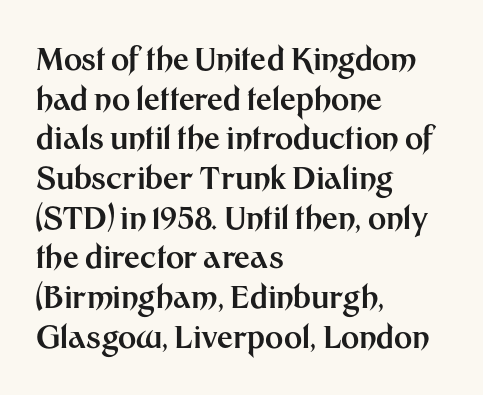
Q: Is the text bold? A: Yes.
Q: Is the text italic (slanted)? A: No, it is upright.
Q: Is the typeface a serif or a sans-serif typeface? A: Sans-serif.
Q: Is the text underlined? A: No.
Q: How is the paragraph aligned? A: Left-aligned.
Q: Is the spacing between letters normal or unusually wide? A: Normal.
Q: Is the spacing between lines tight, normal or loose? A: Normal.
Q: Width (condensed, normal, or wide)? A: Normal.
Q: Stroke contrast? A: Medium.
Q: x-height? A: Medium.
Q: Monospaced? A: No.
